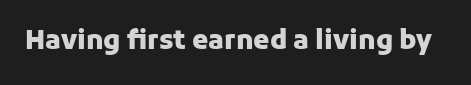
{"italic": "no", "bold": "yes", "underline": "no", "letter_spacing": "normal", "letter_spacing_em": 0.0, "glyph_px": 26}
